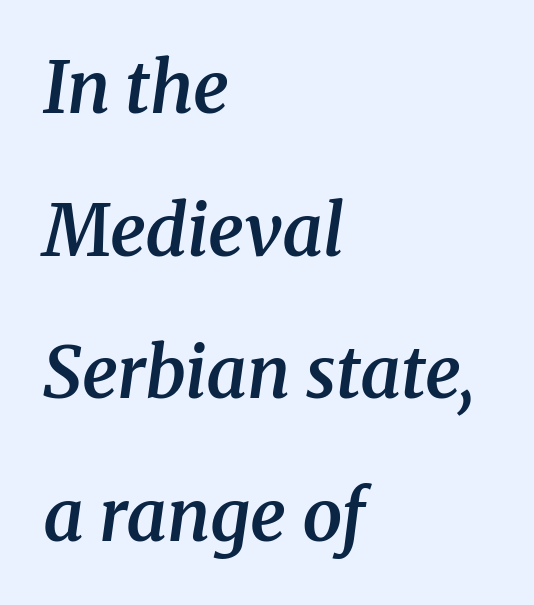
Q: Is the text bold? A: Semi-bold.
Q: Is the text italic (slanted)? A: Yes, it leans right by about 8 degrees.
Q: Is the typeface a serif or a sans-serif typeface? A: Serif.
Q: Is the text underlined? A: No.
Q: How is the paragraph aligned? A: Left-aligned.
Q: Is the spacing between letters normal or unusually wide? A: Normal.
Q: Is the spacing between lines tight, normal or loose? A: Loose.
Q: Width (condensed, normal, or wide)? A: Normal.
Q: Stroke contrast? A: Medium.
Q: x-height? A: Medium.
Q: Monospaced? A: No.
